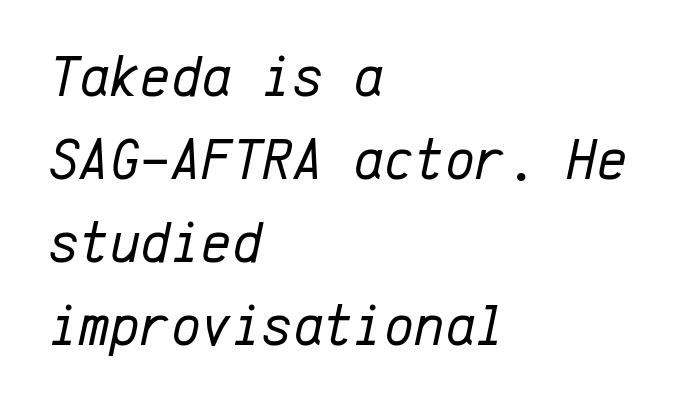
Q: Is the text bold? A: No.
Q: Is the text italic (slanted)? A: Yes, it leans right by about 12 degrees.
Q: Is the text underlined? A: No.
Q: How is the paragraph aligned? A: Left-aligned.
Q: Is the spacing between letters normal or unusually wide? A: Normal.
Q: Is the spacing between lines tight, normal or loose? A: Normal.
Q: Width (condensed, normal, or wide)? A: Normal.
Q: Stroke contrast? A: Low.
Q: x-height? A: Medium.
Q: Monospaced? A: Yes.
